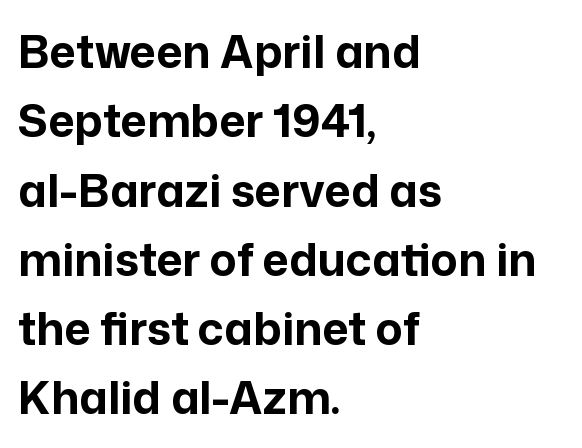
These words are printed bold, with thick strokes throughout. Successive baselines arrive at the customary interval. You can tell it's not italic because the verticals are truly vertical. Unlike a traditional serif, this face leaves its strokes unadorned.
